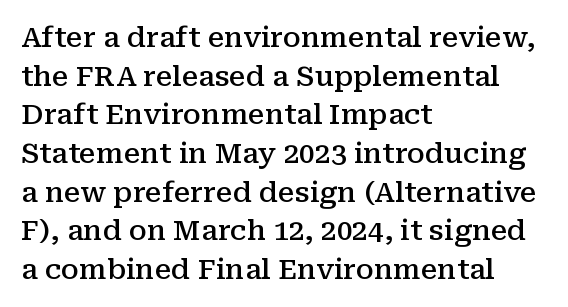
Letterform terminals end in serifs throughout the passage. This sample has the flowing, uneven cadence of proportional lettering. Tall strokes in this sample are plumb rather than angled. Alignment: flush left.
